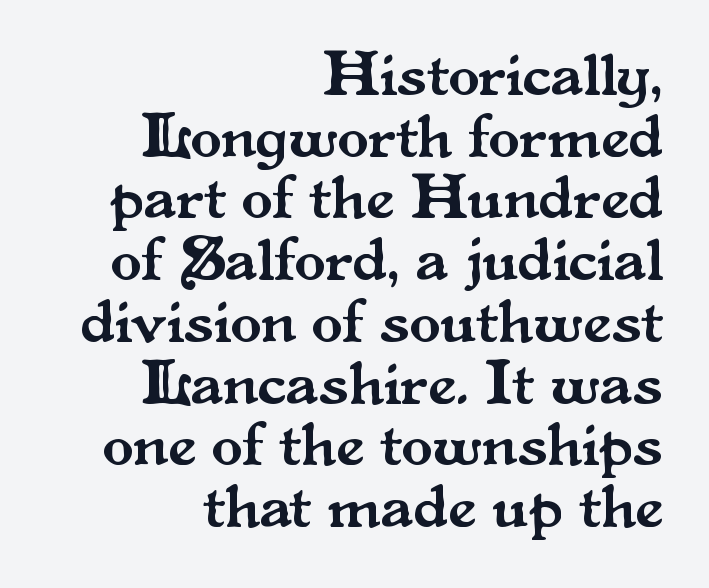
{"serif": "yes", "italic": "no", "width": "normal", "stroke_contrast": "medium", "x_height": "small", "monospaced": "no", "underline": "no", "align": "right", "line_spacing": "tight", "line_spacing_ratio": 0.98, "letter_spacing": "normal", "letter_spacing_em": 0.0, "glyph_px": 63}
